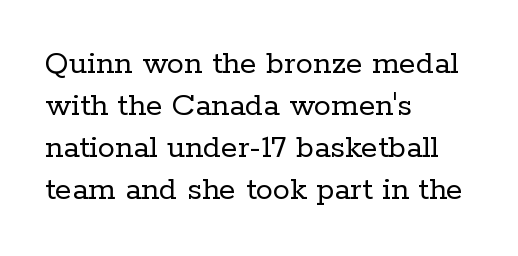
The image shows 34 px regular-weight serif type, upright; set left-aligned, line spacing 1.24x, normal letter spacing, not underlined; low stroke contrast and a medium x-height.
